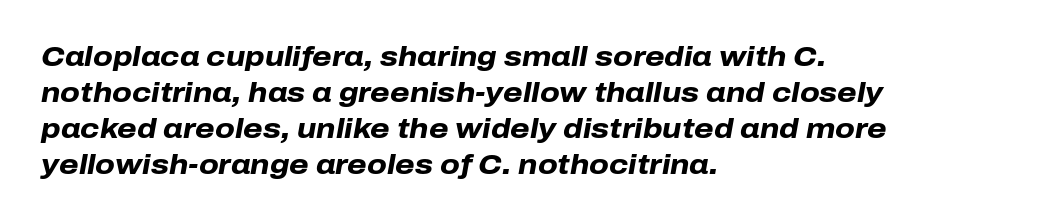
You could call the tracking neutral — neither tight nor loose. Does the weight exceed regular? Yes, all the way to bold. The passage is arranged the way most books set body copy — flush left. The letters advance in unequal steps, a hallmark of proportional type.
